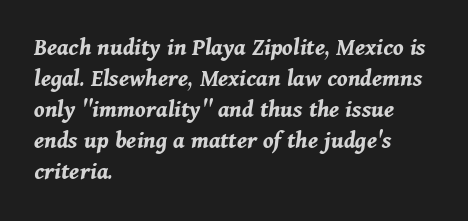
Looking at the ascenders, they clearly lean. Here the glyphs are tracked normally, forming tight word shapes. In CSS terms this would be text-align: left. Pretty heavy lettering here — definitely bold. Nobody drew a line under any word here.
